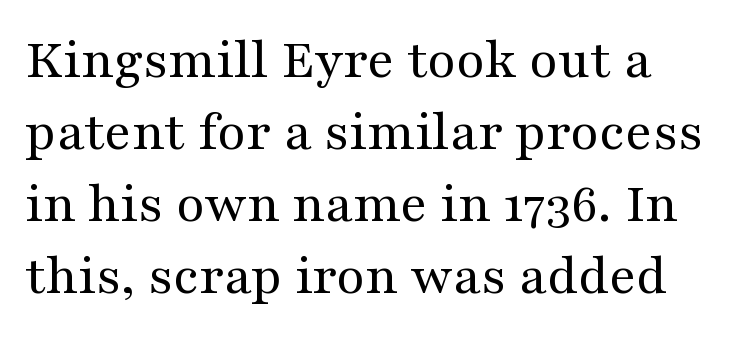
{"serif": "yes", "italic": "no", "bold": "no", "weight": "regular", "width": "wide", "stroke_contrast": "medium", "x_height": "medium", "monospaced": "no", "underline": "no", "line_spacing_ratio": 1.24, "letter_spacing": "normal", "letter_spacing_em": 0.0, "glyph_px": 58}
